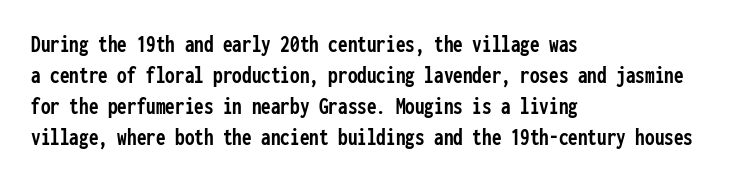
If you measured baseline to baseline, you'd find a middling distance. The specimen reads as upright at a glance. Glyph-to-glyph distance matches everyday printed text. Heavy, bold letterforms. Each row of text sits above clean, open space.
